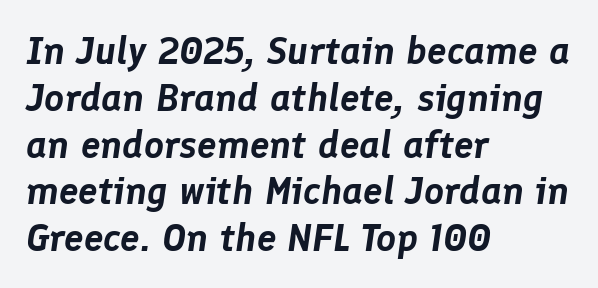
The image shows 39 px text type, italic (leaning right); set left-aligned, line spacing 1.2x, normal letter spacing, not underlined; low stroke contrast and a medium x-height.
